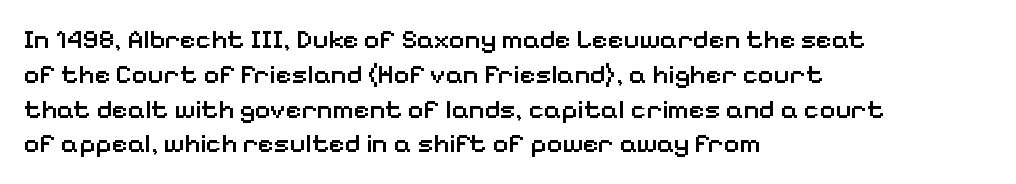
{"italic": "no", "bold": "semi", "underline": "no", "align": "left", "line_spacing": "normal", "line_spacing_ratio": 1.29, "letter_spacing": "normal", "letter_spacing_em": 0.0, "glyph_px": 27}
